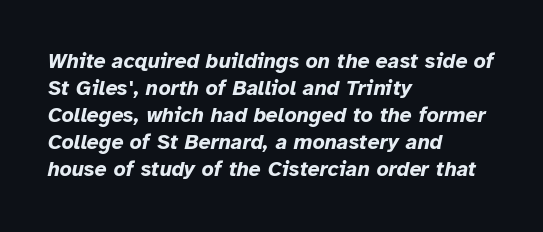
Q: Is the text bold? A: Yes.
Q: Is the text italic (slanted)? A: Yes, it leans right by about 12 degrees.
Q: Is the text underlined? A: No.
Q: How is the paragraph aligned? A: Left-aligned.
Q: Is the spacing between letters normal or unusually wide? A: Normal.
Q: Is the spacing between lines tight, normal or loose? A: Normal.
